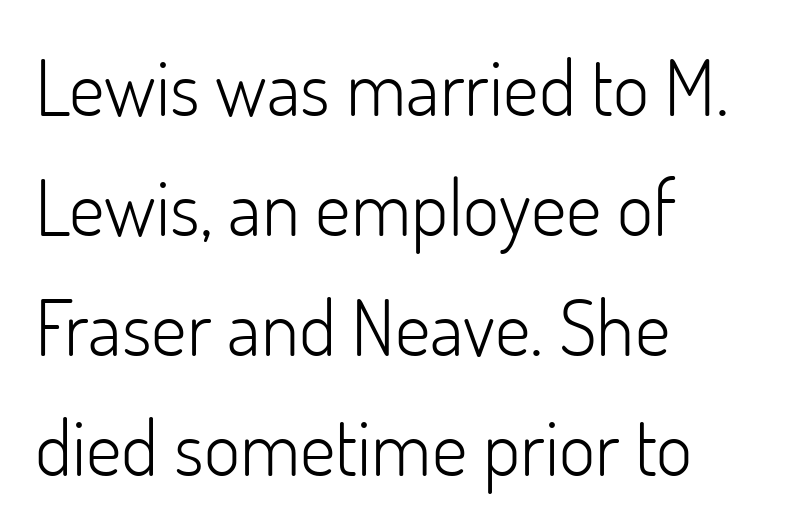
The image shows 78 px light sans-serif type, upright; set left-aligned, normal line spacing (1.54x), normal letter spacing, not underlined; low stroke contrast and a small x-height.
